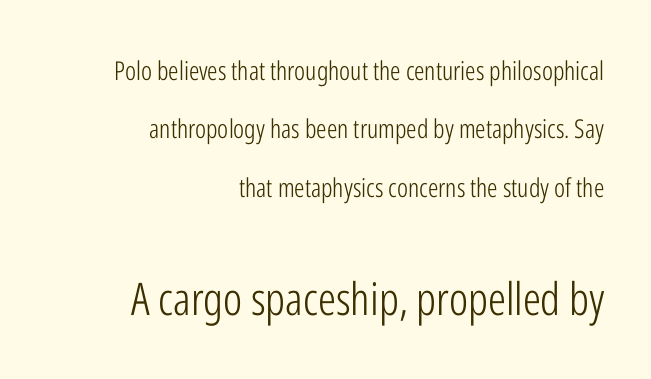
Q: Is the text bold? A: No.
Q: Is the text italic (slanted)? A: No, it is upright.
Q: Is the typeface a serif or a sans-serif typeface? A: Sans-serif.
Q: Is the text underlined? A: No.
Q: How is the paragraph aligned? A: Right-aligned.
Q: Is the spacing between letters normal or unusually wide? A: Normal.
Q: Is the spacing between lines tight, normal or loose? A: Loose.
Q: Which block of text is set in a larger size, the first (top) or the second (bottom)? A: The second (bottom) one.
Q: Width (condensed, normal, or wide)? A: Condensed.
Q: Stroke contrast? A: Low.
Q: x-height? A: Medium.
Q: Monospaced? A: No.
